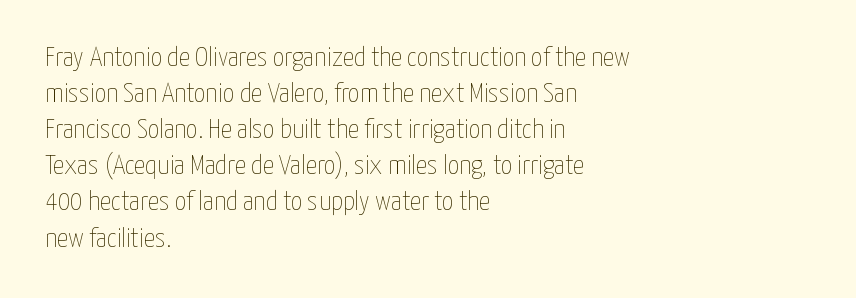
{"italic": "no", "bold": "no", "weight": "thin", "width": "condensed", "stroke_contrast": "low", "x_height": "medium", "monospaced": "no", "underline": "no", "align": "left", "line_spacing": "normal", "line_spacing_ratio": 1.29, "letter_spacing": "normal", "letter_spacing_em": 0.0, "glyph_px": 28}
